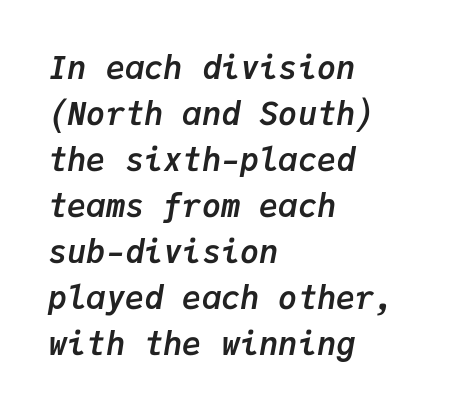
The space directly below the letters is spotless. Spacing verdict: monospaced, one width for all characters. Each glyph is drawn with heavy, bold strokes. Each word holds together tightly as a unit, with standard inter-letter gaps. The lines in this sample share a left origin and differ only in where they stop.
